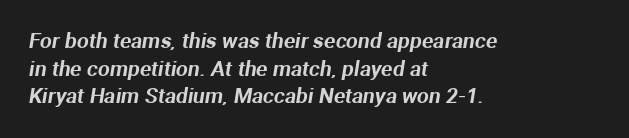
The leading is moderate, giving the passage an even texture. The text block is weighted toward the left margin, trailing off unevenly rightward. Look at the tracking — it's just the regular setting, nothing added. Honestly, there is no underline to notice here at all.
